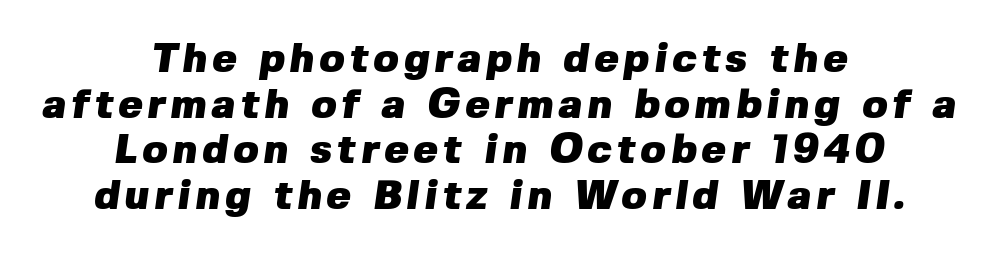
Is the type bold? Yes — the strokes are clearly thick and heavy. A typesetter would call this leading minimal, almost set solid. This sample has the flowing, uneven cadence of proportional lettering. Serifs: no, the terminals of the letterforms are clean.
